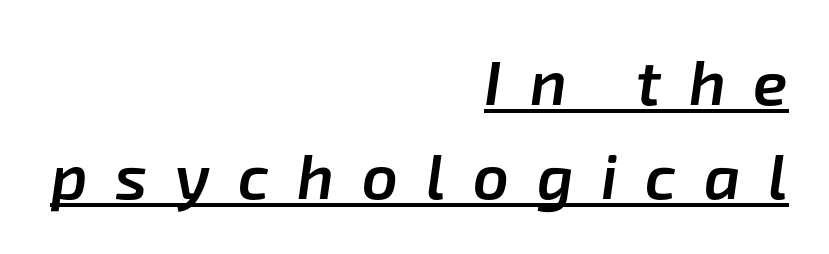
{"italic": "yes", "lean": "right", "slant_degrees": 8, "bold": "semi", "weight": "semibold", "width": "normal", "stroke_contrast": "low", "x_height": "medium", "monospaced": "no", "underline": "yes", "align": "right", "line_spacing": "normal", "line_spacing_ratio": 1.5, "letter_spacing": "wide", "letter_spacing_em": 0.44, "glyph_px": 63}
